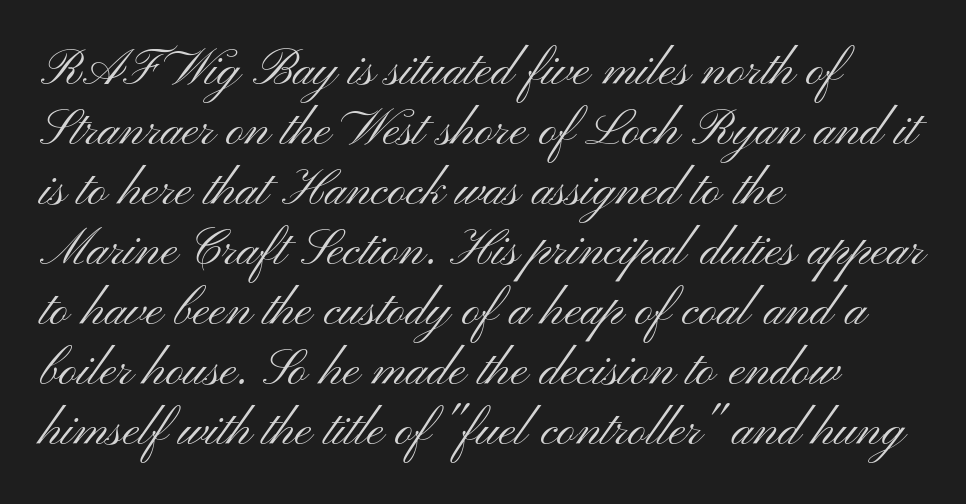
Q: Is the text bold? A: No.
Q: Is the text italic (slanted)? A: Yes.
Q: Is the typeface a serif or a sans-serif typeface? A: Sans-serif.
Q: Is the text underlined? A: No.
Q: How is the paragraph aligned? A: Left-aligned.
Q: Is the spacing between letters normal or unusually wide? A: Normal.
Q: Width (condensed, normal, or wide)? A: Wide.
Q: Stroke contrast? A: Medium.
Q: x-height? A: Small.
Q: Monospaced? A: No.
